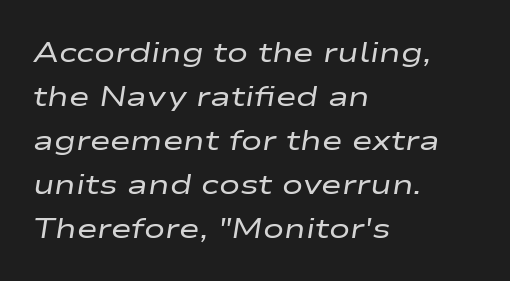
The image shows 28 px regular-weight, wide type, italic (leaning right); set left-aligned, normal line spacing (1.57x), normal letter spacing, not underlined; low stroke contrast and a medium x-height.
